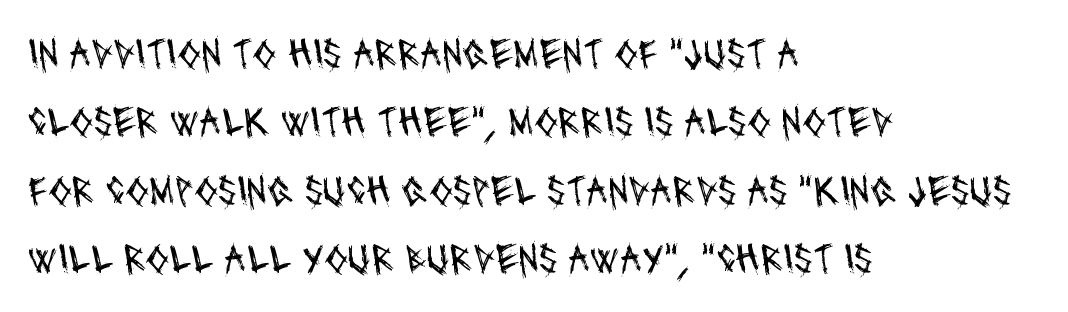
{"serif": "no", "bold": "no", "weight": "regular", "width": "condensed", "stroke_contrast": "medium", "x_height": "large", "monospaced": "no", "underline": "no", "align": "left", "line_spacing": "normal", "line_spacing_ratio": 1.59, "letter_spacing": "normal", "letter_spacing_em": 0.0, "glyph_px": 43}
